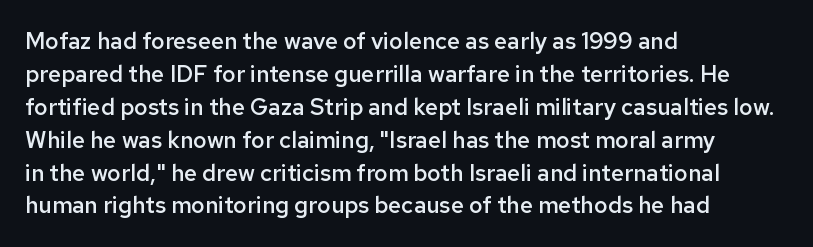
The space beneath each line is pristine and unruled. This rendering leaves character spacing at its baseline value. Designer's note — italics off, roman on. Leftover space on each line is placed entirely after the last word.
